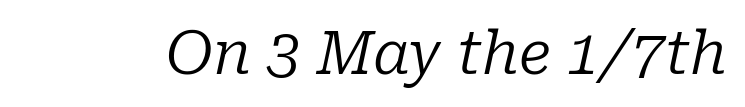
Looking at the ascenders, they clearly lean. The type is set solid horizontally, with unmodified tracking. Rule under the text: the space is simply empty. Ink coverage per letter is moderate at most. Looks like regular typesetting: each glyph gets only the width it needs. Letterform terminals end in serifs throughout the passage.
